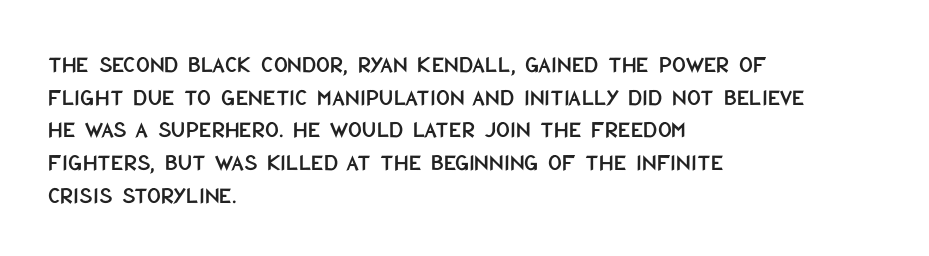
{"italic": "no", "underline": "no", "align": "left", "line_spacing": "normal", "line_spacing_ratio": 1.36, "letter_spacing": "normal", "letter_spacing_em": 0.0, "glyph_px": 24}
